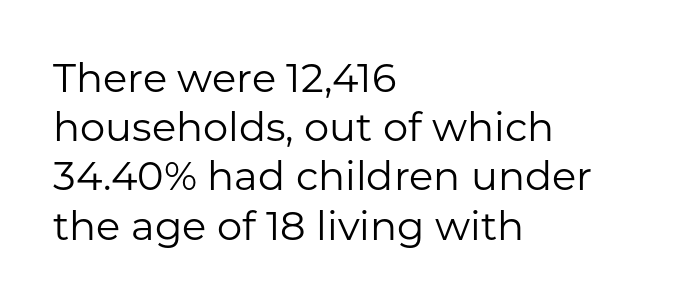
{"serif": "no", "italic": "no", "bold": "no", "weight": "regular", "width": "normal", "stroke_contrast": "low", "x_height": "medium", "monospaced": "no", "underline": "no", "align": "left", "line_spacing_ratio": 1.23, "letter_spacing": "normal", "letter_spacing_em": 0.0, "glyph_px": 40}
